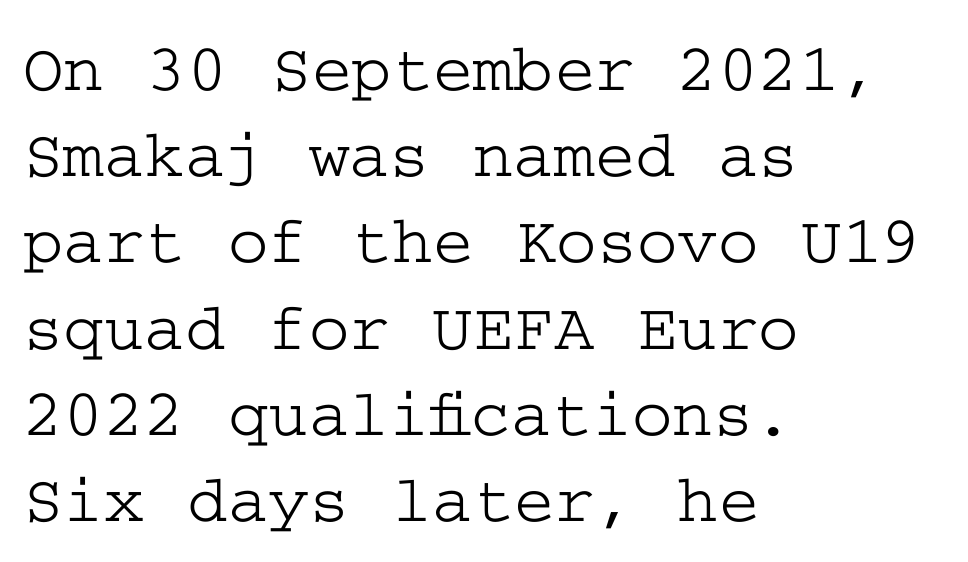
{"serif": "yes", "italic": "no", "width": "wide", "stroke_contrast": "low", "x_height": "medium", "underline": "no", "align": "left", "line_spacing": "normal", "line_spacing_ratio": 1.25, "letter_spacing": "normal", "letter_spacing_em": 0.0, "glyph_px": 69}
